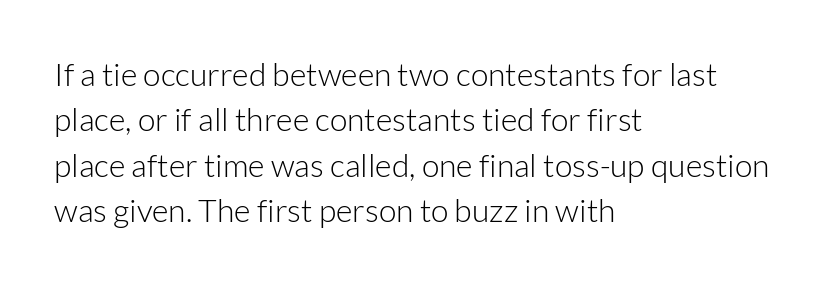
The image shows 32 px light sans-serif type, upright; set left-aligned, normal line spacing (1.42x), normal letter spacing, not underlined; low stroke contrast and a medium x-height.
